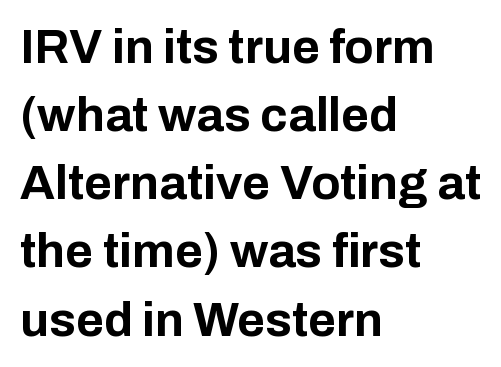
Q: Is the text bold? A: Yes.
Q: Is the text italic (slanted)? A: No, it is upright.
Q: Is the typeface a serif or a sans-serif typeface? A: Sans-serif.
Q: Is the text underlined? A: No.
Q: How is the paragraph aligned? A: Left-aligned.
Q: Is the spacing between letters normal or unusually wide? A: Normal.
Q: Is the spacing between lines tight, normal or loose? A: Normal.
Q: Width (condensed, normal, or wide)? A: Normal.
Q: Stroke contrast? A: Low.
Q: x-height? A: Medium.
Q: Monospaced? A: No.
